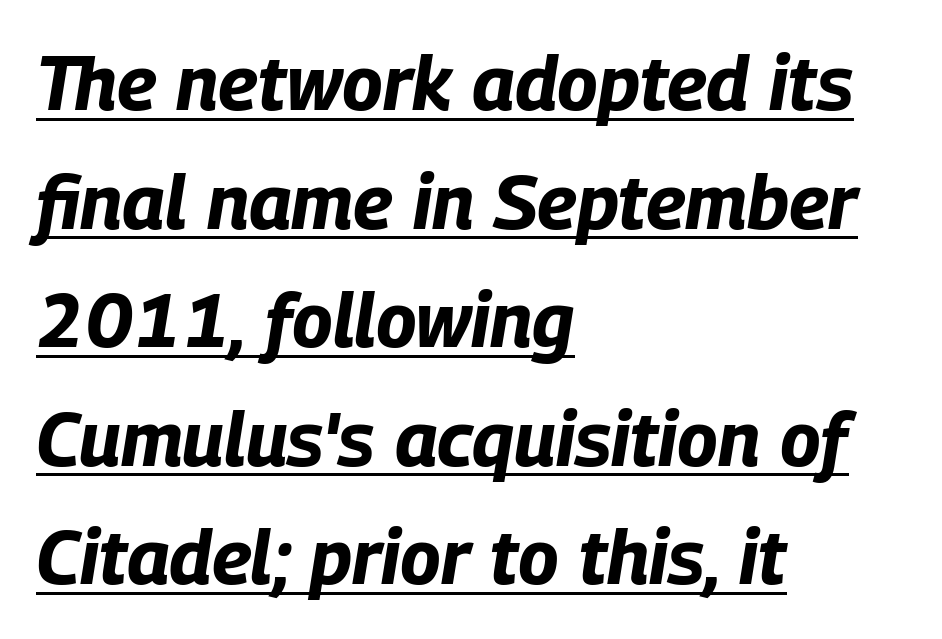
{"italic": "yes", "lean": "right", "slant_degrees": 9, "bold": "yes", "weight": "bold", "width": "condensed", "stroke_contrast": "low", "x_height": "large", "monospaced": "no", "underline": "yes", "align": "left", "line_spacing": "normal", "line_spacing_ratio": 1.56, "letter_spacing": "normal", "letter_spacing_em": 0.0, "glyph_px": 76}
